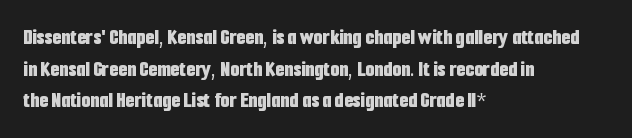
Q: Is the text bold? A: Yes.
Q: Is the text italic (slanted)? A: No, it is upright.
Q: Is the text underlined? A: No.
Q: How is the paragraph aligned? A: Left-aligned.
Q: Is the spacing between letters normal or unusually wide? A: Normal.
Q: Is the spacing between lines tight, normal or loose? A: Normal.
